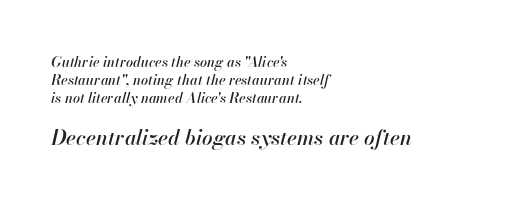
{"italic": "yes", "lean": "right", "slant_degrees": 13, "underline": "no", "align": "left", "line_spacing": "normal", "line_spacing_ratio": 1.27, "letter_spacing": "normal", "letter_spacing_em": 0.0, "larger_block": "second", "size_ratio": 1.5, "glyph_px": 21}
